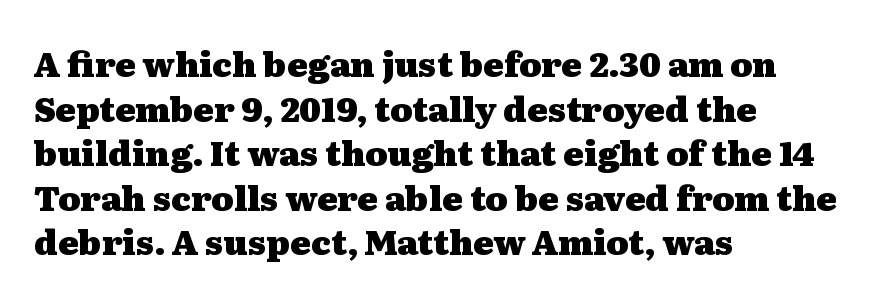
Regarding serifs, this sample has them. Does the leading feel generous? No, just average. Students, note that the glyphs here touch the page at normal intervals. Every row of glyphs begins at an identical x-position on the left. Bold? Absolutely — the strokes are thick and heavy.
